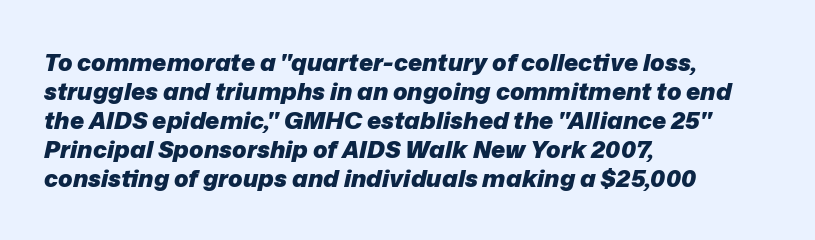
Q: Is the text bold? A: Yes.
Q: Is the text italic (slanted)? A: Yes, it leans right by about 12 degrees.
Q: Is the text underlined? A: No.
Q: How is the paragraph aligned? A: Left-aligned.
Q: Is the spacing between letters normal or unusually wide? A: Normal.
